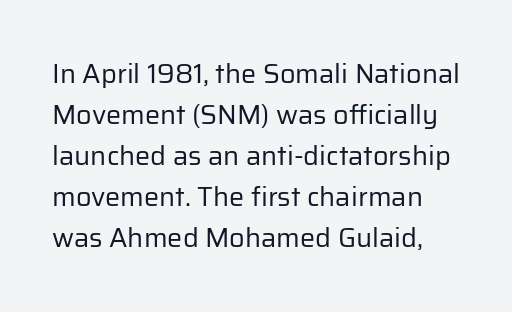
When letters stand straight like this, we call the style roman or upright. The characters are drawn with everyday or finer stroke widths. Notice how descenders clear the ascenders below comfortably — that's standard leading. Caption: standard tracking, unaltered. The area under the type is left untouched.
